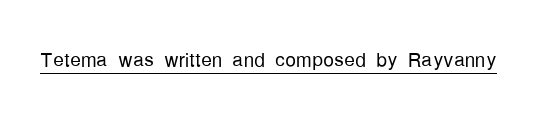
The image shows 27 px text type, upright; set normal letter spacing, underlined.
